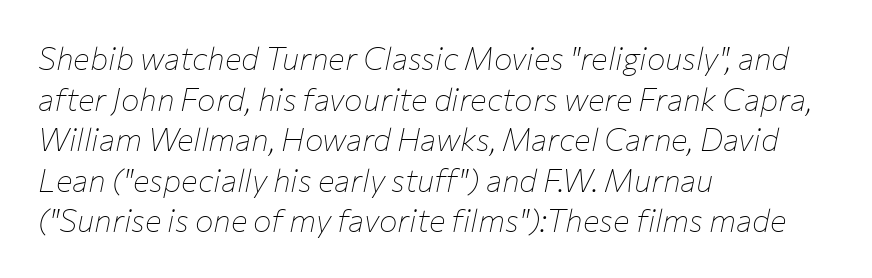
Stroke thickness stays within the range of a standard reading face or lighter. Proportional: the letters do not fall into vertical columns. A student would call this left alignment; a typographer would say flush left, rag right. Letter spacing: default. Baseline-to-baseline distance is the conventional proportion of letter height.
